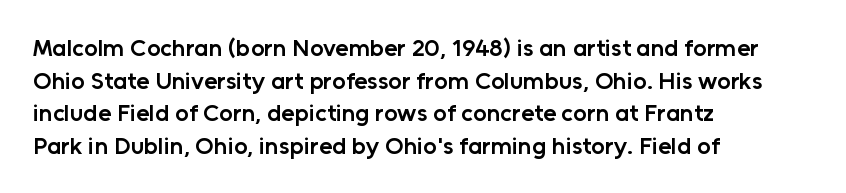
One glance says typical: line gaps are just what's usual. Tracking value appears to be zero — textbook default spacing. Tall strokes in this sample are plumb rather than angled. Firm but not heavy-handed strokes: this text is semibold.
